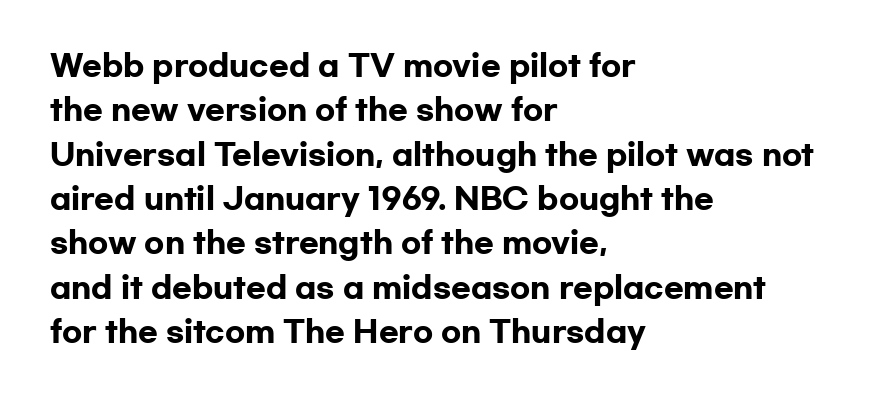
Notice how thick the strokes are: this is what a full bold looks like. Left-aligned paragraph, ragged on the right. Regarding serifs, this sample does without them. A typesetter would call this proportional, since set widths differ per character. Spacing between characters is what you'd get straight out of the box. The space beneath each line is pristine and unruled.
